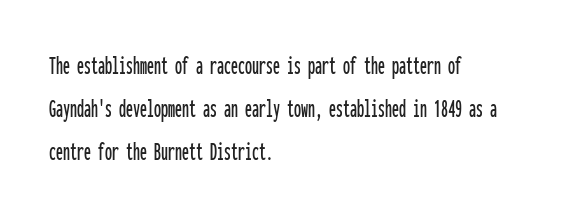
{"serif": "no", "italic": "no", "width": "condensed", "stroke_contrast": "low", "x_height": "medium", "monospaced": "yes", "underline": "no", "align": "left", "line_spacing": "normal", "line_spacing_ratio": 1.53, "letter_spacing": "normal", "letter_spacing_em": 0.0, "glyph_px": 28}
